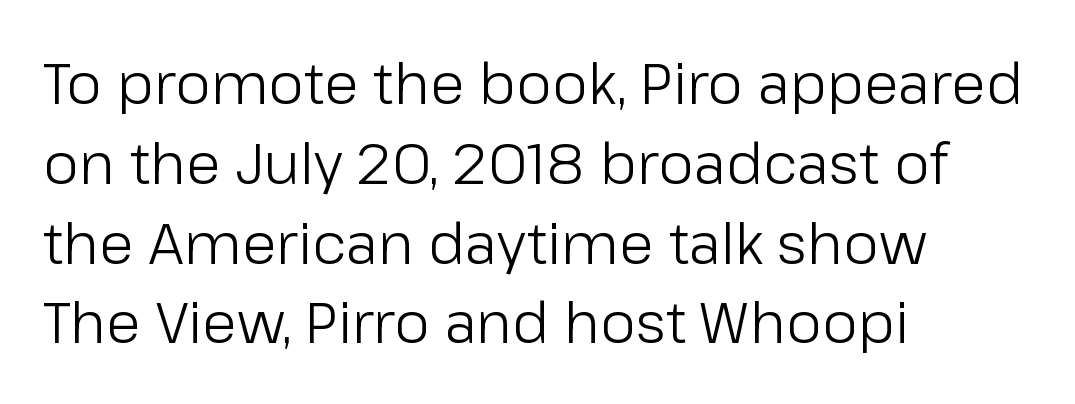
Q: Is the text bold? A: No.
Q: Is the text italic (slanted)? A: No, it is upright.
Q: Is the typeface a serif or a sans-serif typeface? A: Sans-serif.
Q: Is the text underlined? A: No.
Q: How is the paragraph aligned? A: Left-aligned.
Q: Is the spacing between letters normal or unusually wide? A: Normal.
Q: Is the spacing between lines tight, normal or loose? A: Normal.
Q: Width (condensed, normal, or wide)? A: Normal.
Q: Stroke contrast? A: Low.
Q: x-height? A: Medium.
Q: Monospaced? A: No.
